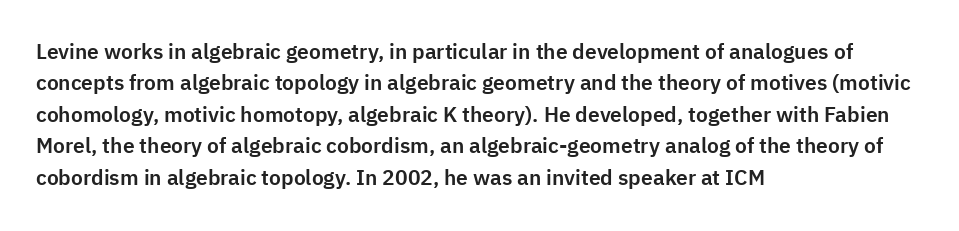
The image shows 21 px text type, upright; set left-aligned, normal line spacing (1.5x), normal letter spacing, not underlined.
